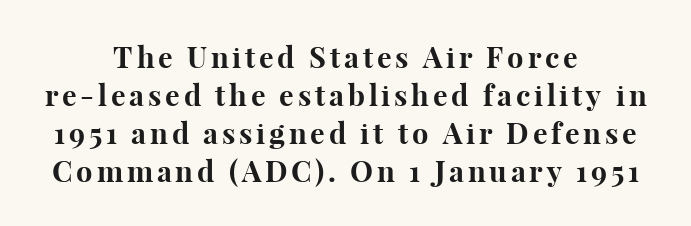
{"serif": "yes", "italic": "no", "bold": "yes", "weight": "bold", "width": "normal", "stroke_contrast": "high", "x_height": "medium", "monospaced": "no", "underline": "no", "align": "center", "line_spacing": "normal", "line_spacing_ratio": 1.31, "glyph_px": 29}
